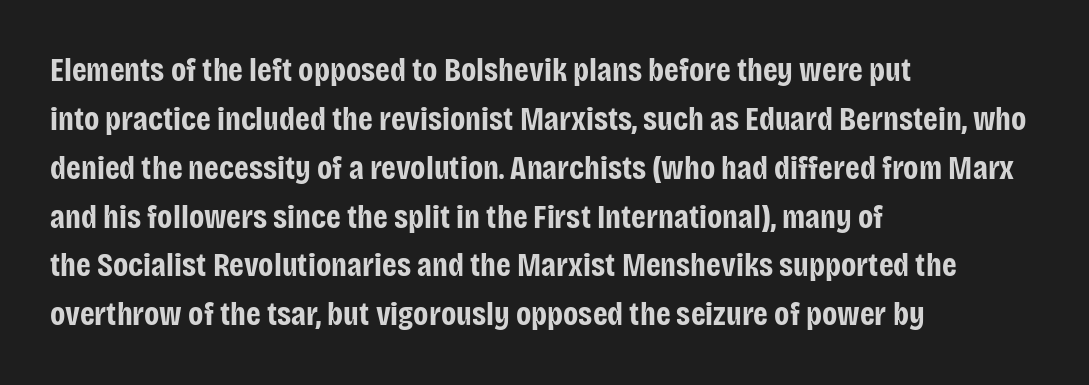
Q: Is the text bold? A: Yes.
Q: Is the text italic (slanted)? A: No, it is upright.
Q: Is the typeface a serif or a sans-serif typeface? A: Sans-serif.
Q: Is the text underlined? A: No.
Q: How is the paragraph aligned? A: Left-aligned.
Q: Is the spacing between letters normal or unusually wide? A: Normal.
Q: Is the spacing between lines tight, normal or loose? A: Normal.
Q: Width (condensed, normal, or wide)? A: Condensed.
Q: Stroke contrast? A: Low.
Q: x-height? A: Large.
Q: Monospaced? A: No.
